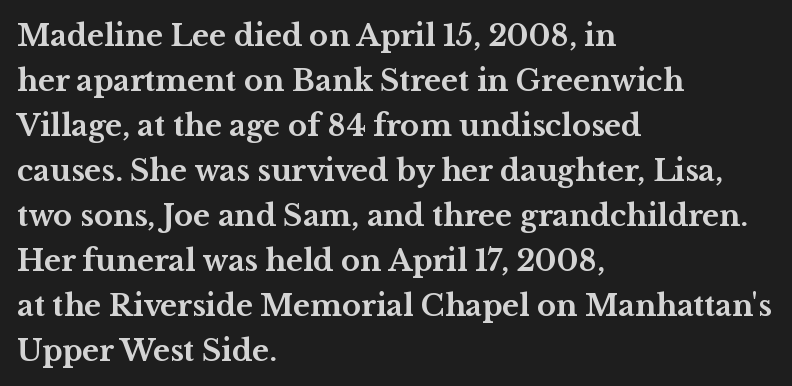
Q: Is the text bold? A: Yes.
Q: Is the text italic (slanted)? A: No, it is upright.
Q: Is the typeface a serif or a sans-serif typeface? A: Serif.
Q: Is the text underlined? A: No.
Q: How is the paragraph aligned? A: Left-aligned.
Q: Is the spacing between letters normal or unusually wide? A: Normal.
Q: Is the spacing between lines tight, normal or loose? A: Normal.
Q: Width (condensed, normal, or wide)? A: Wide.
Q: Stroke contrast? A: Medium.
Q: x-height? A: Medium.
Q: Monospaced? A: No.
